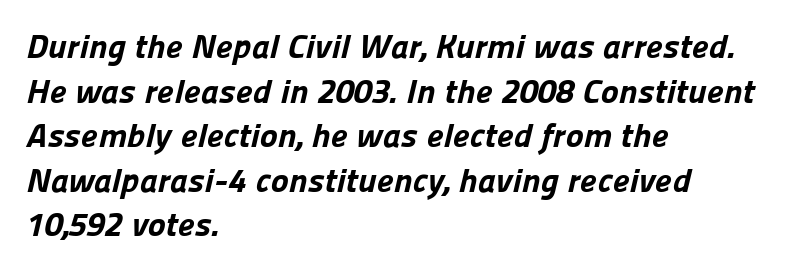
Q: Is the text bold? A: Yes.
Q: Is the typeface a serif or a sans-serif typeface? A: Sans-serif.
Q: Is the text underlined? A: No.
Q: How is the paragraph aligned? A: Left-aligned.
Q: Is the spacing between letters normal or unusually wide? A: Normal.
Q: Is the spacing between lines tight, normal or loose? A: Normal.
Q: Width (condensed, normal, or wide)? A: Normal.
Q: Stroke contrast? A: Low.
Q: x-height? A: Medium.
Q: Monospaced? A: No.
